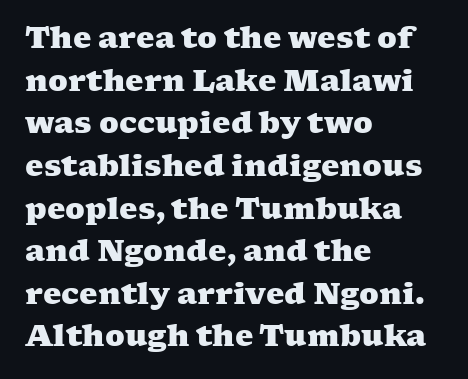
Q: Is the text bold? A: Yes.
Q: Is the typeface a serif or a sans-serif typeface? A: Serif.
Q: Is the text underlined? A: No.
Q: How is the paragraph aligned? A: Left-aligned.
Q: Is the spacing between letters normal or unusually wide? A: Normal.
Q: Is the spacing between lines tight, normal or loose? A: Normal.
Q: Width (condensed, normal, or wide)? A: Wide.
Q: Stroke contrast? A: Medium.
Q: x-height? A: Medium.
Q: Monospaced? A: No.
